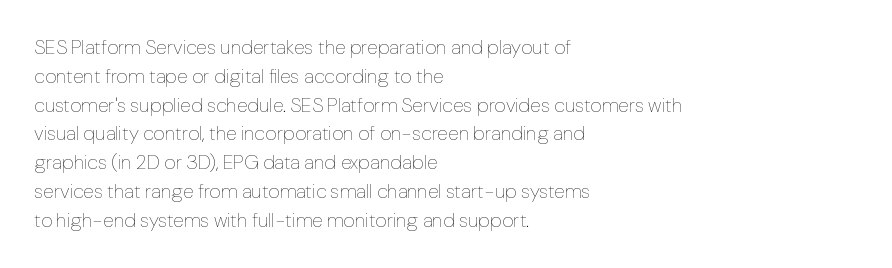
Q: Is the text bold? A: No.
Q: Is the text italic (slanted)? A: No, it is upright.
Q: Is the text underlined? A: No.
Q: How is the paragraph aligned? A: Left-aligned.
Q: Is the spacing between letters normal or unusually wide? A: Normal.
Q: Is the spacing between lines tight, normal or loose? A: Normal.
